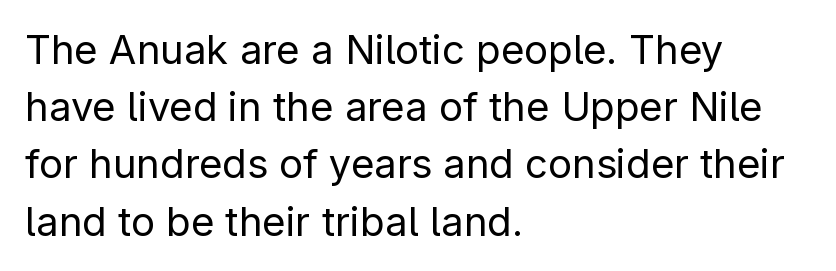
{"serif": "no", "italic": "no", "bold": "no", "weight": "regular", "width": "normal", "stroke_contrast": "low", "x_height": "medium", "monospaced": "no", "underline": "no", "align": "left", "line_spacing": "normal", "line_spacing_ratio": 1.43, "letter_spacing": "normal", "letter_spacing_em": 0.0, "glyph_px": 40}
